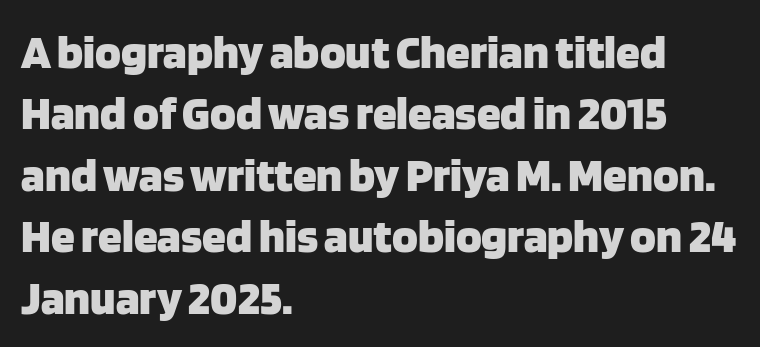
The letterforms sit shoulder to shoulder at normal distance. Is this a fixed-width face? No — the glyphs have proportional, varying widths. A typesetter would label this face a sans. Decoration check: the copy has no underline.
